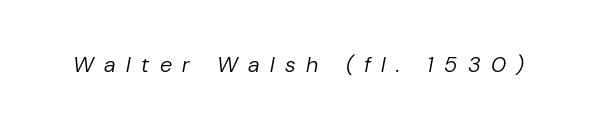
Q: Is the text bold? A: No.
Q: Is the text italic (slanted)? A: Yes, it leans right by about 10 degrees.
Q: Is the text underlined? A: No.
Q: Is the spacing between letters normal or unusually wide? A: Unusually wide.
